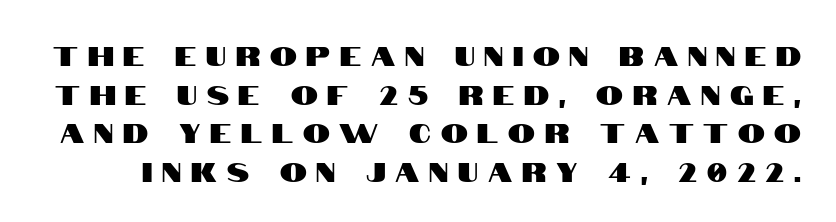
The image shows 27 px text type, upright; set normal line spacing (1.43x), unusually wide letter spacing (+0.36 em), not underlined.
